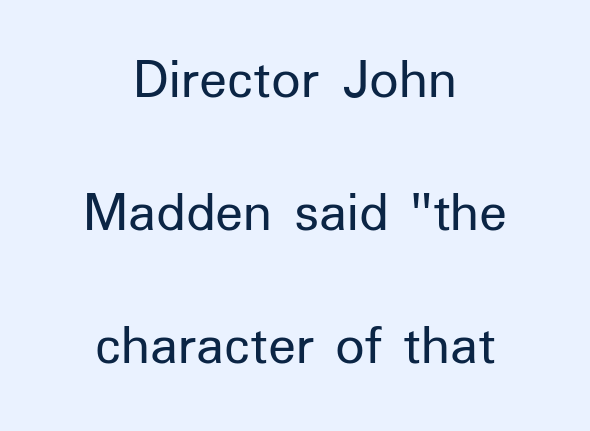
The image shows 58 px regular-weight sans-serif type, upright; set centered, loose line spacing (2.29x), normal letter spacing, not underlined; low stroke contrast and a medium x-height.
